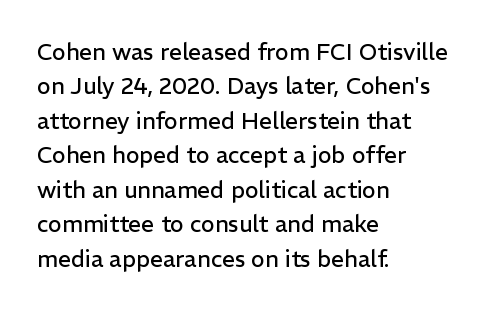
{"italic": "no", "bold": "no", "underline": "no", "align": "left", "line_spacing": "normal", "line_spacing_ratio": 1.5, "letter_spacing": "normal", "letter_spacing_em": 0.0, "glyph_px": 23}
